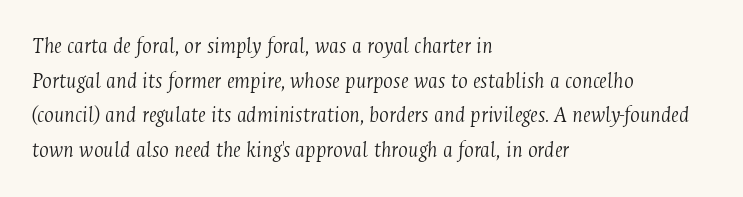
A normal amount of white space separates one row of letters from the next. Reading down the block, your eye returns to a fixed left position each line. Slant detected: the letters are inclined. The passage shown is not underscored anywhere.
